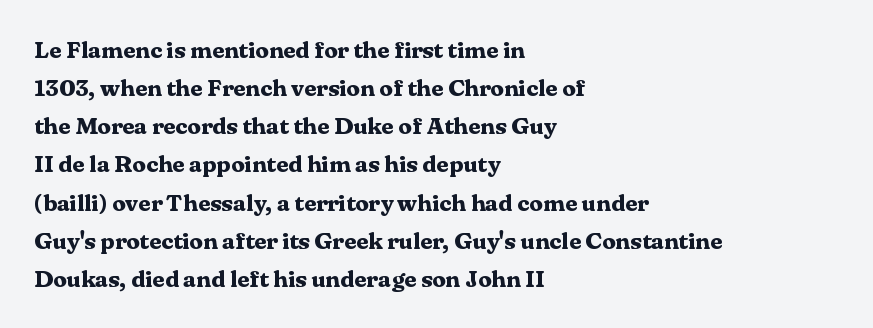
The image shows 24 px bold type, upright; set left-aligned, normal line spacing (1.59x), normal letter spacing, not underlined.
